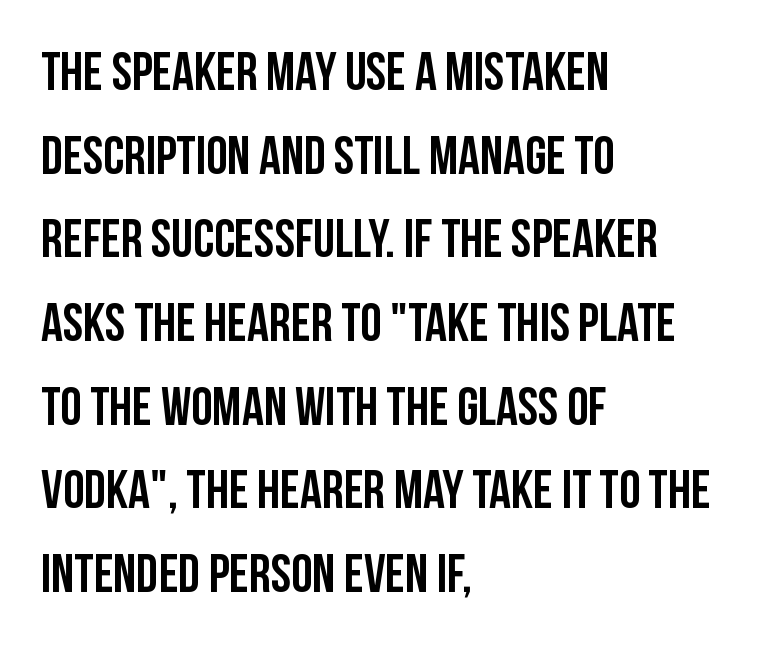
{"serif": "no", "italic": "no", "width": "condensed", "stroke_contrast": "low", "x_height": "large", "monospaced": "no", "underline": "no", "align": "left", "line_spacing": "normal", "line_spacing_ratio": 1.55, "letter_spacing": "normal", "letter_spacing_em": 0.0, "glyph_px": 54}
